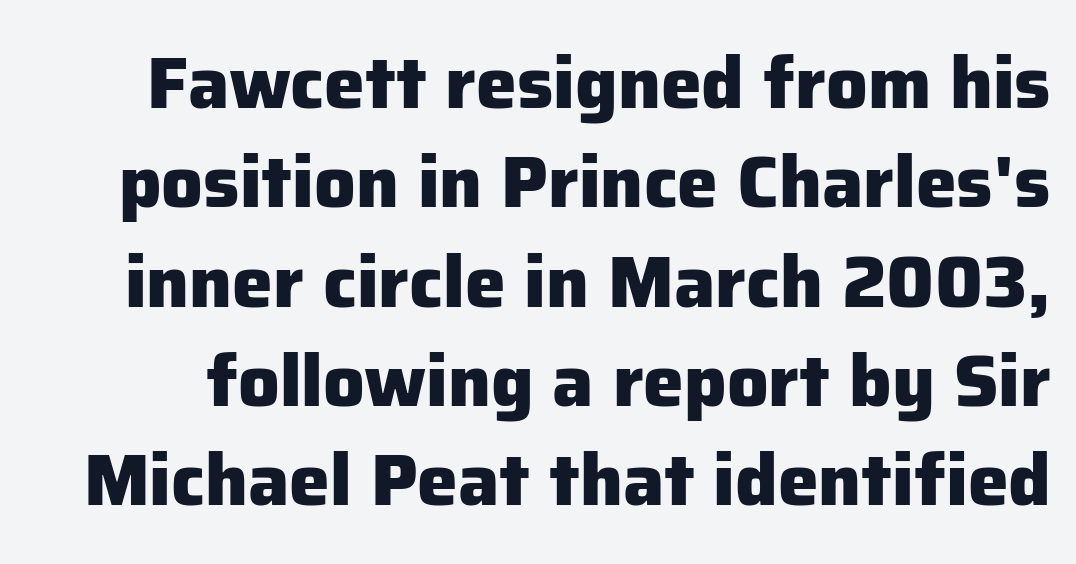
Lines of text with bare space underneath. Each new line begins a customary step beneath the previous one. Students, note that the glyphs here touch the page at normal intervals. The rendering uses natural spacing where letterforms have individual widths.
